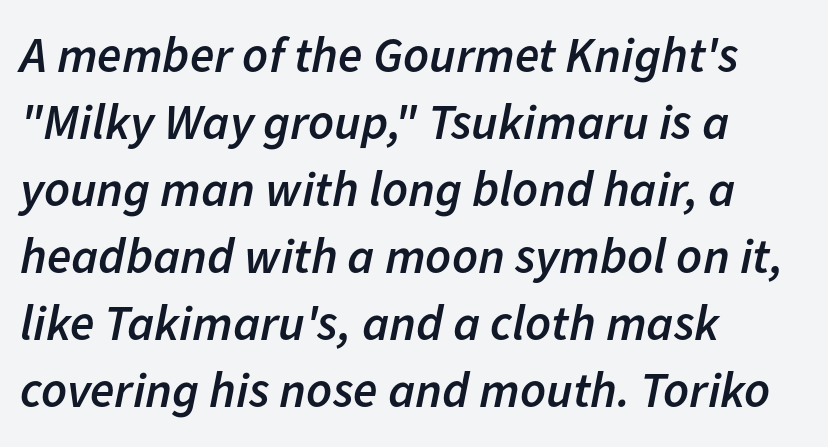
The string is rendered with underlining switched off. The line-height multiplier appears to be the usual default. If you drew a ruler down the left edge, every line would touch it. Is this a fixed-width face? No — the glyphs have proportional, varying widths. What stands out about the letter spacing? Nothing — it is the standard amount.
